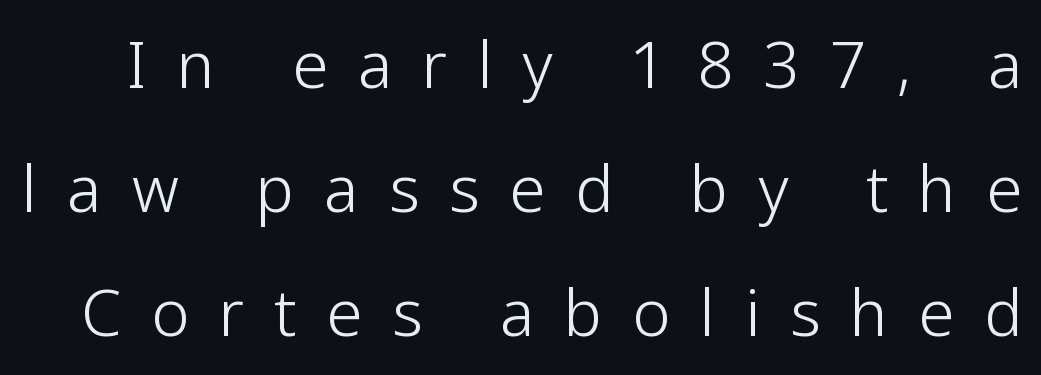
Proportional: the letters do not fall into vertical columns. Heaviness? Minimal to ordinary, like unemphasized prose. The strip under each line holds only bare page. The type family on display is of the sans-serif kind.
